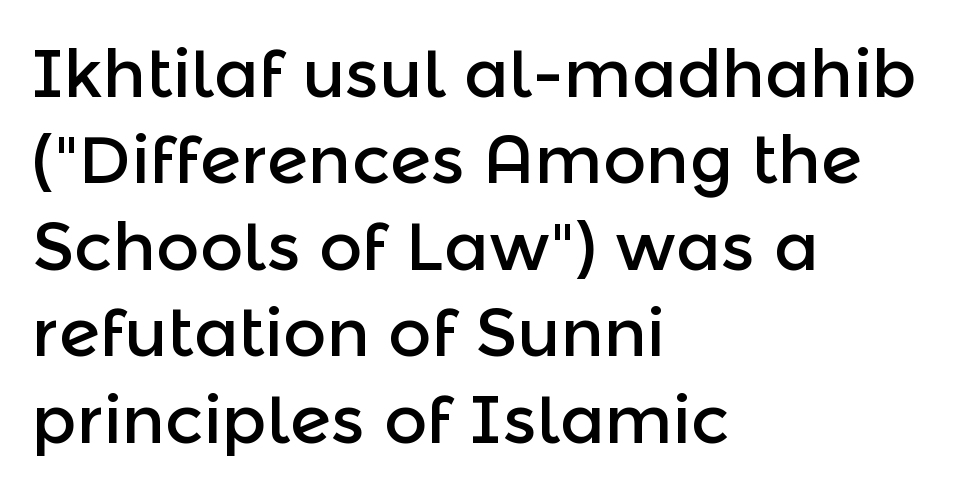
Q: Is the text italic (slanted)? A: No, it is upright.
Q: Is the typeface a serif or a sans-serif typeface? A: Sans-serif.
Q: Is the text underlined? A: No.
Q: How is the paragraph aligned? A: Left-aligned.
Q: Is the spacing between letters normal or unusually wide? A: Normal.
Q: Is the spacing between lines tight, normal or loose? A: Normal.
Q: Width (condensed, normal, or wide)? A: Normal.
Q: x-height? A: Medium.
Q: Monospaced? A: No.
